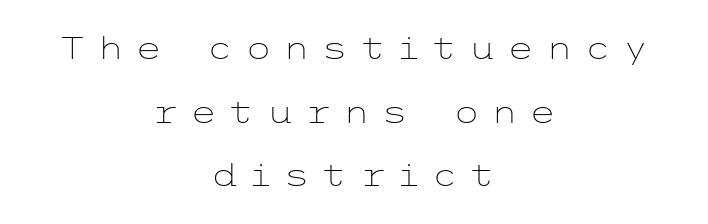
Q: Is the text bold? A: No.
Q: Is the text italic (slanted)? A: No, it is upright.
Q: Is the typeface a serif or a sans-serif typeface? A: Sans-serif.
Q: Is the text underlined? A: No.
Q: How is the paragraph aligned? A: Centered.
Q: Is the spacing between letters normal or unusually wide? A: Unusually wide.
Q: Is the spacing between lines tight, normal or loose? A: Loose.
Q: Width (condensed, normal, or wide)? A: Wide.
Q: Stroke contrast? A: Low.
Q: x-height? A: Medium.
